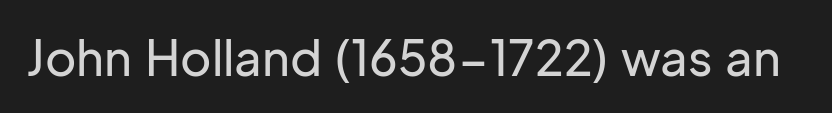
The image shows 48 px sans-serif type, upright; set normal letter spacing, not underlined; low stroke contrast and a medium x-height.
